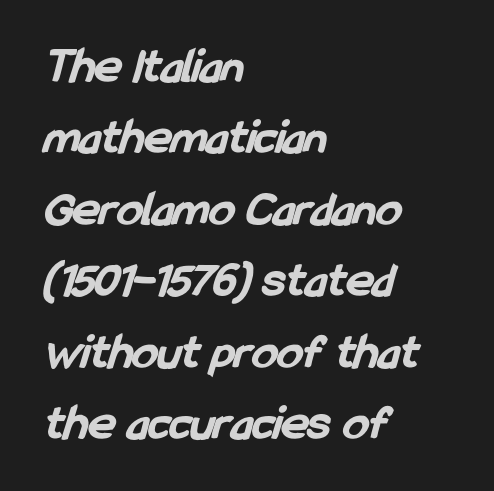
Q: Is the text bold? A: Yes.
Q: Is the typeface a serif or a sans-serif typeface? A: Sans-serif.
Q: Is the text underlined? A: No.
Q: How is the paragraph aligned? A: Left-aligned.
Q: Is the spacing between letters normal or unusually wide? A: Normal.
Q: Is the spacing between lines tight, normal or loose? A: Normal.
Q: Width (condensed, normal, or wide)? A: Condensed.
Q: Stroke contrast? A: Low.
Q: x-height? A: Medium.
Q: Monospaced? A: No.
